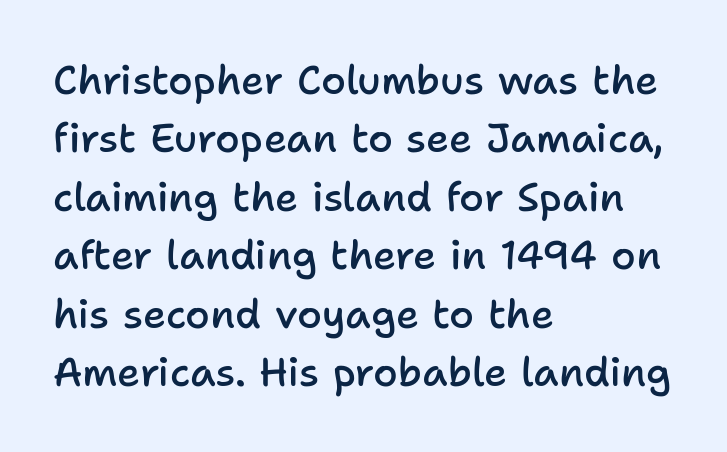
The image shows 40 px semibold sans-serif type, upright; set left-aligned, normal line spacing (1.46x), normal letter spacing, not underlined; low stroke contrast and a medium x-height.
